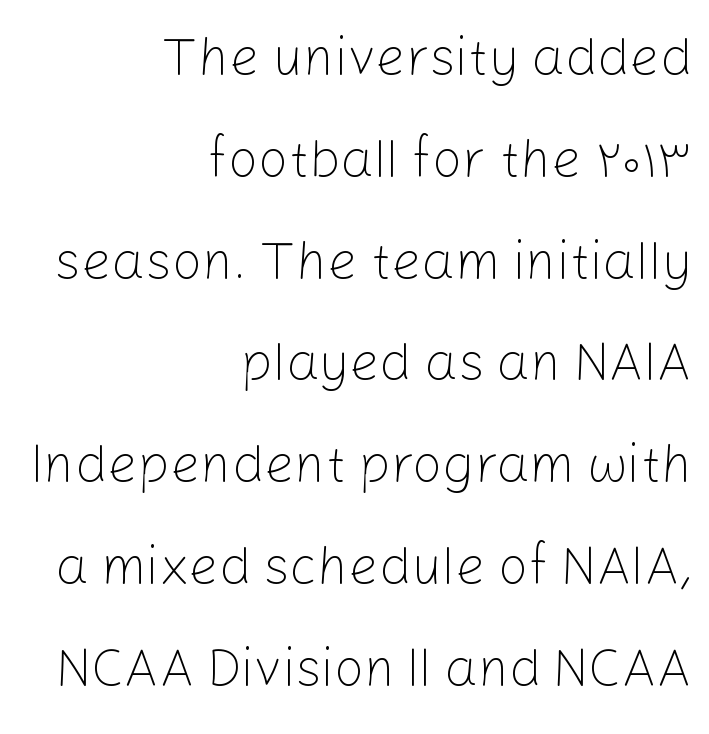
The image shows 53 px light sans-serif type, upright; set right-aligned, loose line spacing (1.92x), normal letter spacing, not underlined; low stroke contrast and a medium x-height.
